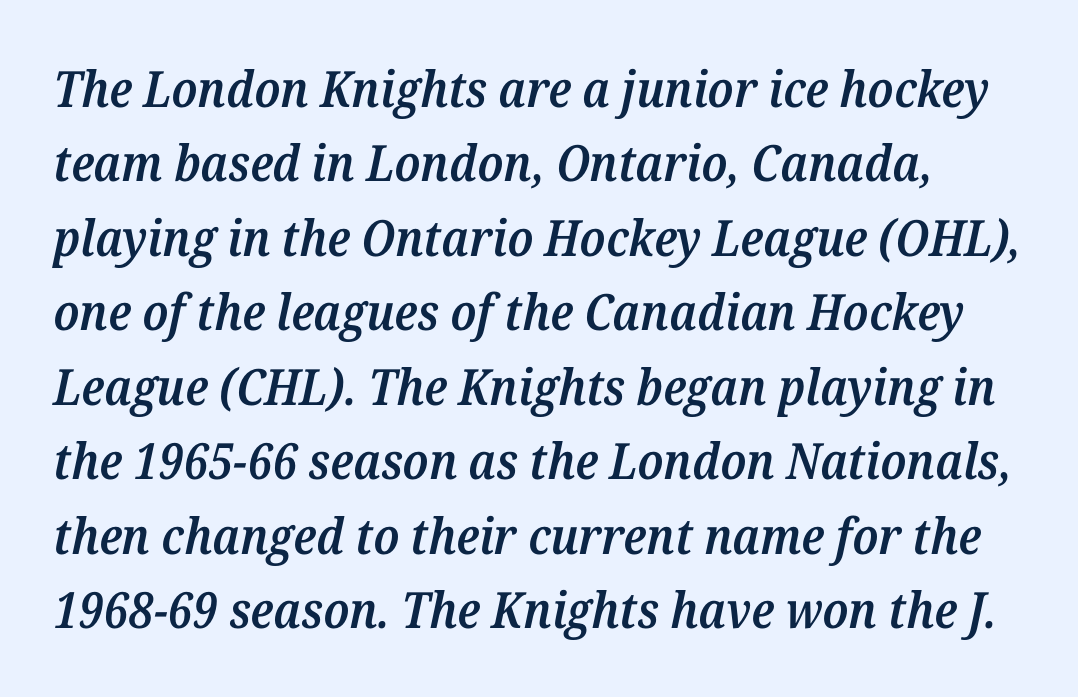
{"serif": "yes", "italic": "yes", "lean": "right", "slant_degrees": 12, "bold": "semi", "weight": "semibold", "width": "normal", "stroke_contrast": "medium", "x_height": "medium", "monospaced": "no", "underline": "no", "line_spacing": "normal", "line_spacing_ratio": 1.49, "letter_spacing": "normal", "letter_spacing_em": 0.0, "glyph_px": 50}
